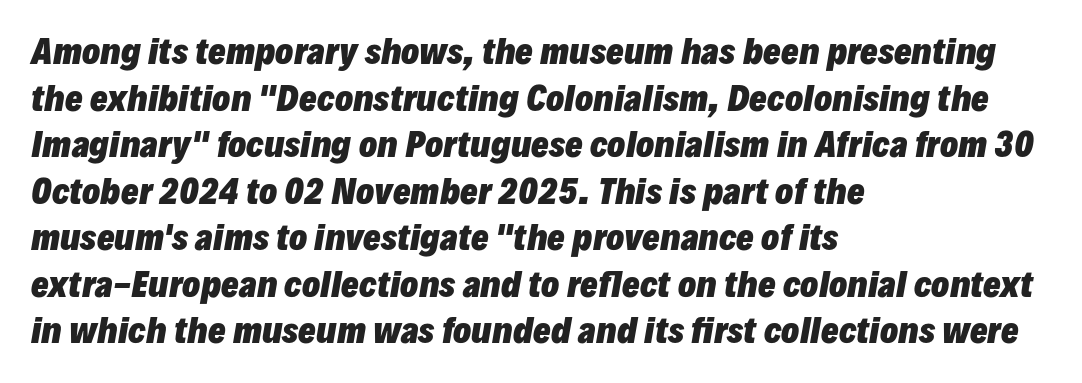
{"italic": "yes", "lean": "right", "slant_degrees": 10, "bold": "yes", "weight": "heavy", "width": "normal", "stroke_contrast": "low", "x_height": "medium", "monospaced": "no", "underline": "no", "align": "left", "line_spacing": "normal", "line_spacing_ratio": 1.41, "letter_spacing": "normal", "letter_spacing_em": 0.0, "glyph_px": 33}
